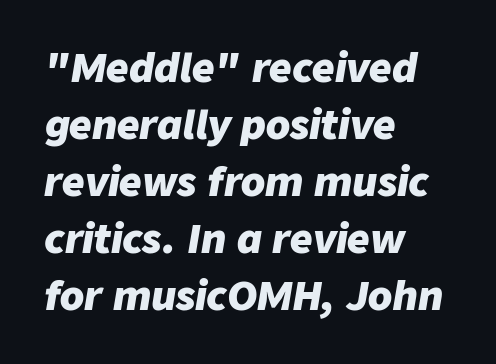
Bare-footed words on every line. You'd pick this weight for a headline — it's a proper bold. Each letter keeps its own natural width here, so spacing adapts to shape. The glyphs look as if they've been sheared to an angle. One-word summary of the alignment: left. The leading is moderate, giving the passage an even texture.
